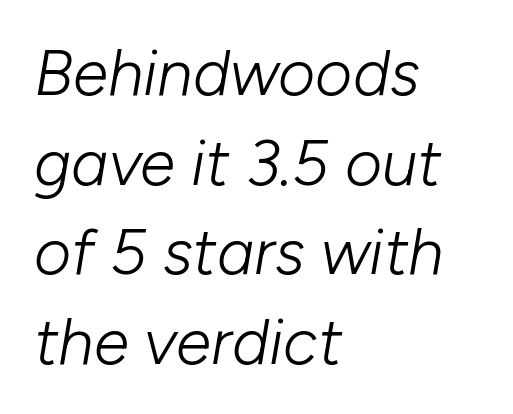
The image shows 64 px light type, italic (leaning right); set left-aligned, normal line spacing (1.4x), normal letter spacing, not underlined; low stroke contrast and a medium x-height.
